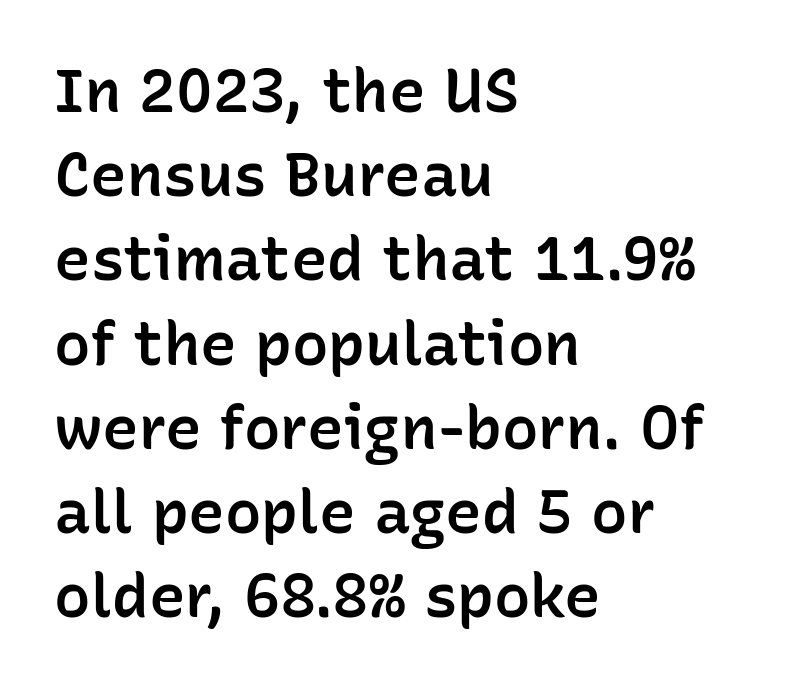
{"serif": "no", "italic": "no", "bold": "semi", "weight": "semibold", "width": "normal", "stroke_contrast": "low", "x_height": "medium", "monospaced": "no", "underline": "no", "align": "left", "line_spacing": "normal", "line_spacing_ratio": 1.38, "letter_spacing": "normal", "letter_spacing_em": 0.0, "glyph_px": 61}
